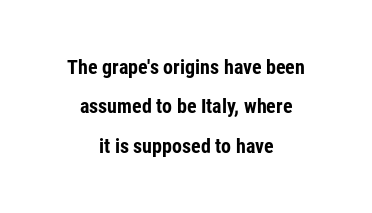
As a designer I'd log this as weight 700, bold. Honestly, the letter spacing is just normal — you wouldn't notice it. Tall strokes in this sample are plumb rather than angled. These lines stand farther apart than default settings would place them. Underline: absent.
